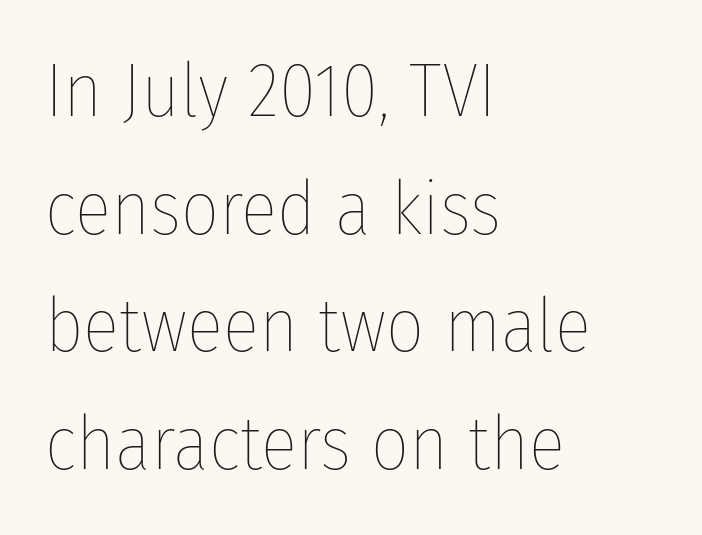
{"italic": "no", "bold": "no", "weight": "thin", "width": "condensed", "stroke_contrast": "low", "x_height": "medium", "monospaced": "no", "underline": "no", "align": "left", "line_spacing": "normal", "line_spacing_ratio": 1.57, "letter_spacing": "normal", "letter_spacing_em": 0.0, "glyph_px": 75}
